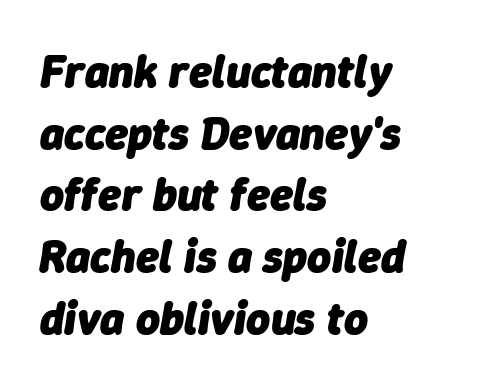
The image shows 46 px heavy type, italic (leaning right); set left-aligned, normal line spacing (1.34x), normal letter spacing, not underlined; low stroke contrast and a medium x-height.
